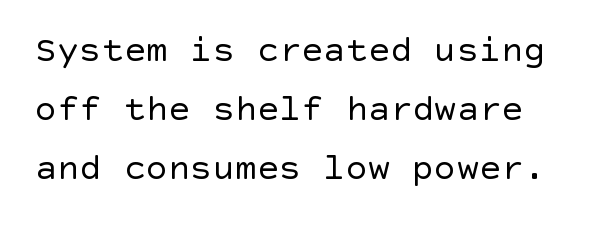
Q: Is the text bold? A: No.
Q: Is the text italic (slanted)? A: No, it is upright.
Q: Is the typeface a serif or a sans-serif typeface? A: Sans-serif.
Q: Is the text underlined? A: No.
Q: Is the spacing between letters normal or unusually wide? A: Normal.
Q: Is the spacing between lines tight, normal or loose? A: Normal.
Q: Width (condensed, normal, or wide)? A: Normal.
Q: x-height? A: Large.
